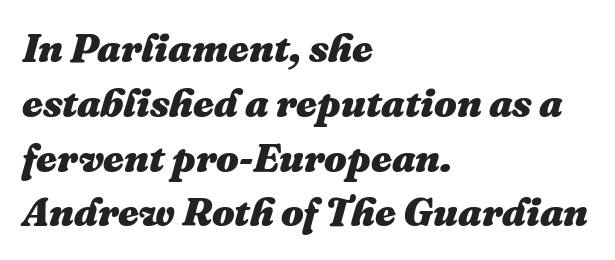
{"italic": "yes", "lean": "right", "slant_degrees": 16, "bold": "yes", "weight": "heavy", "width": "normal", "stroke_contrast": "medium", "x_height": "medium", "monospaced": "no", "underline": "no", "align": "left", "line_spacing": "normal", "line_spacing_ratio": 1.37, "letter_spacing": "normal", "letter_spacing_em": 0.0, "glyph_px": 40}
